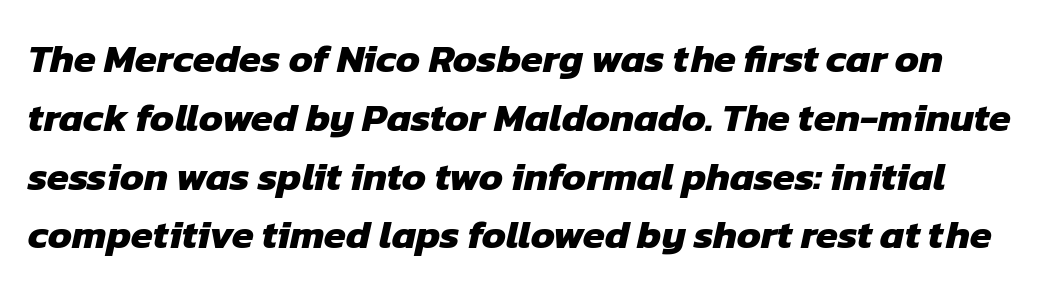
The image shows 40 px heavy sans-serif type; set normal line spacing (1.47x), normal letter spacing, not underlined; low stroke contrast and a medium x-height.
